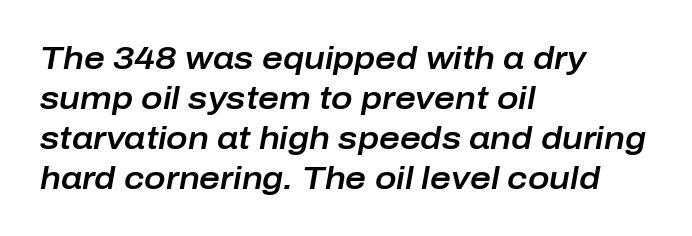
{"italic": "yes", "lean": "right", "slant_degrees": 10, "width": "normal", "stroke_contrast": "low", "x_height": "medium", "monospaced": "no", "underline": "no", "align": "left", "line_spacing": "normal", "line_spacing_ratio": 1.25, "letter_spacing": "normal", "letter_spacing_em": 0.0, "glyph_px": 32}
